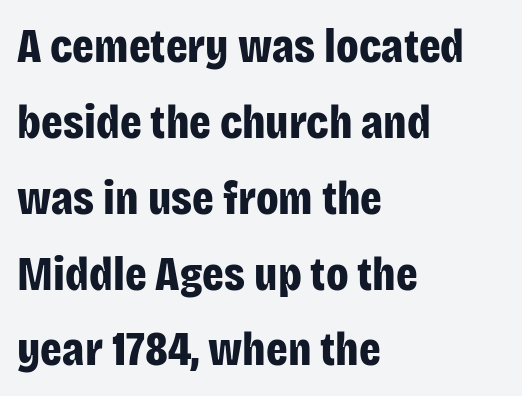
Q: Is the text bold? A: Yes.
Q: Is the text italic (slanted)? A: No, it is upright.
Q: Is the typeface a serif or a sans-serif typeface? A: Sans-serif.
Q: Is the text underlined? A: No.
Q: How is the paragraph aligned? A: Left-aligned.
Q: Is the spacing between letters normal or unusually wide? A: Normal.
Q: Is the spacing between lines tight, normal or loose? A: Normal.
Q: Width (condensed, normal, or wide)? A: Condensed.
Q: Stroke contrast? A: Low.
Q: x-height? A: Large.
Q: Monospaced? A: No.
